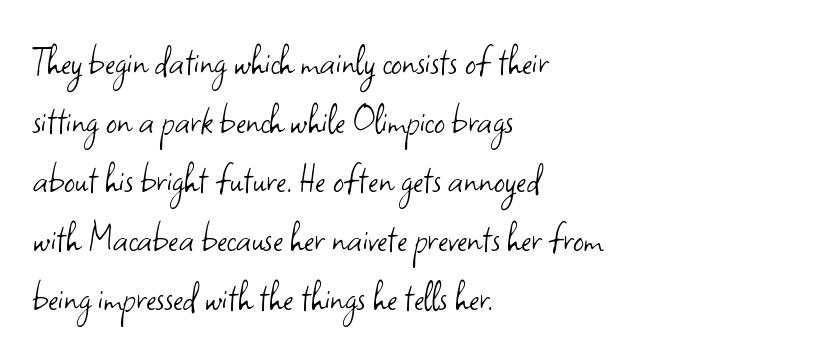
The face used here is rendered with its standard letterfit. The typesetter chose a ragged-right arrangement here. The type family on display is of the sans-serif kind. This sample has the flowing, uneven cadence of proportional lettering. Descenders hang freely into open space.
